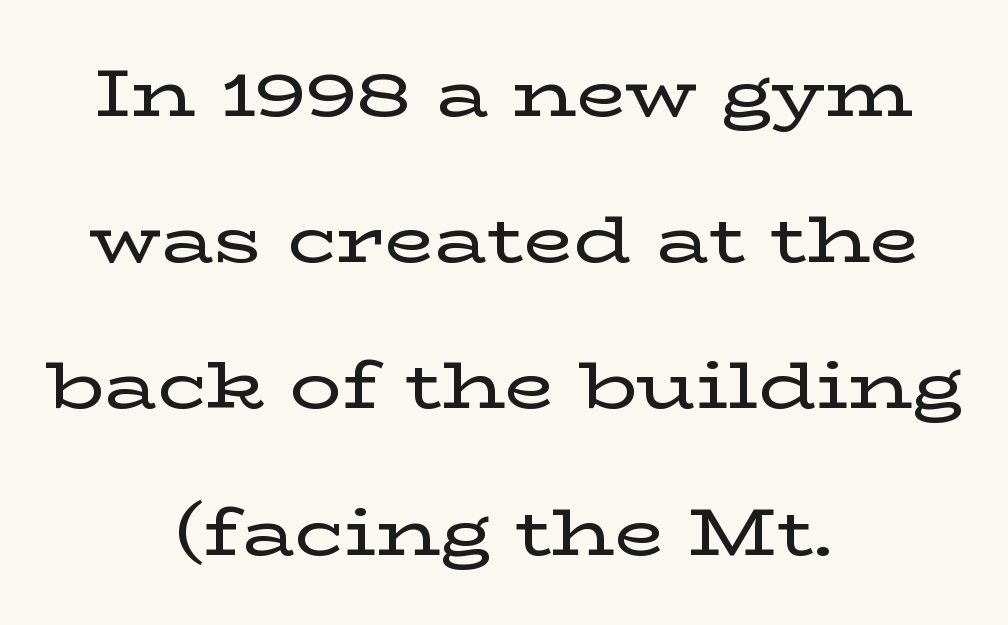
{"serif": "yes", "italic": "no", "width": "wide", "stroke_contrast": "low", "x_height": "medium", "monospaced": "no", "underline": "no", "align": "center", "line_spacing": "loose", "line_spacing_ratio": 2.25, "letter_spacing": "normal", "letter_spacing_em": 0.0, "glyph_px": 65}
